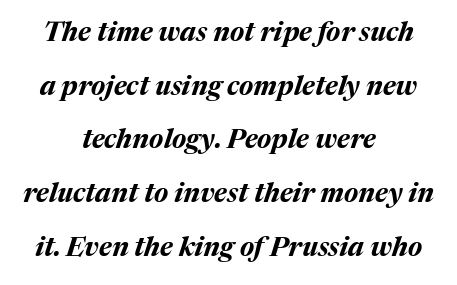
Q: Is the text bold? A: Yes.
Q: Is the text italic (slanted)? A: Yes, it leans right by about 17 degrees.
Q: Is the text underlined? A: No.
Q: How is the paragraph aligned? A: Centered.
Q: Is the spacing between letters normal or unusually wide? A: Normal.
Q: Is the spacing between lines tight, normal or loose? A: Loose.
